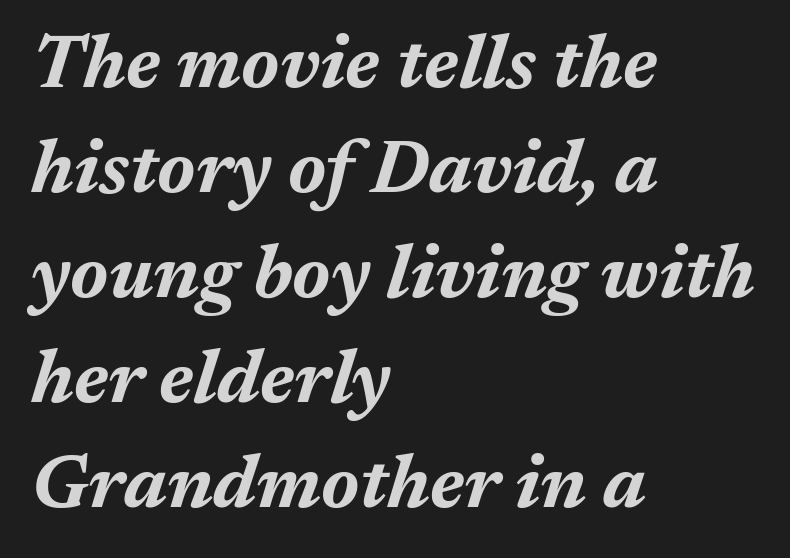
The image shows 75 px bold type, italic (leaning right); set left-aligned, normal line spacing (1.4x), normal letter spacing, not underlined; medium stroke contrast and a medium x-height.
